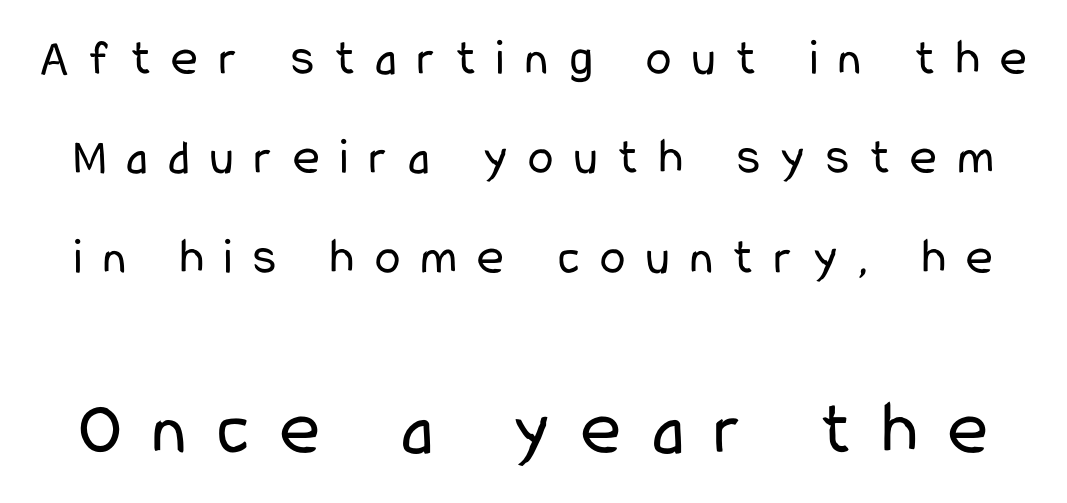
Q: Is the text bold? A: No.
Q: Is the text italic (slanted)? A: No, it is upright.
Q: Is the typeface a serif or a sans-serif typeface? A: Sans-serif.
Q: Is the text underlined? A: No.
Q: Is the spacing between letters normal or unusually wide? A: Unusually wide.
Q: Is the spacing between lines tight, normal or loose? A: Loose.
Q: Which block of text is set in a larger size, the first (top) or the second (bottom)? A: The second (bottom) one.
Q: Width (condensed, normal, or wide)? A: Condensed.
Q: Stroke contrast? A: Low.
Q: x-height? A: Medium.
Q: Monospaced? A: No.
